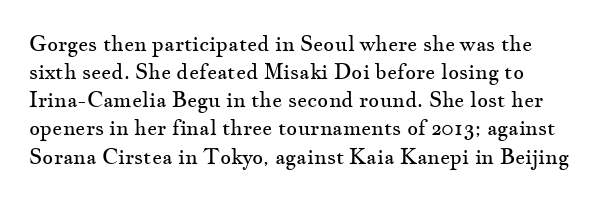
The image shows 21 px text type, upright; set left-aligned, normal line spacing (1.34x), normal letter spacing, not underlined.
